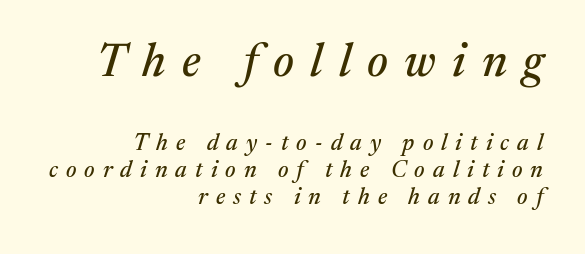
{"serif": "yes", "italic": "yes", "lean": "right", "slant_degrees": 17, "width": "normal", "stroke_contrast": "medium", "x_height": "medium", "monospaced": "no", "underline": "no", "align": "right", "line_spacing_ratio": 1.18, "letter_spacing": "wide", "letter_spacing_em": 0.35, "larger_block": "first", "size_ratio": 2.0, "glyph_px": 46}
